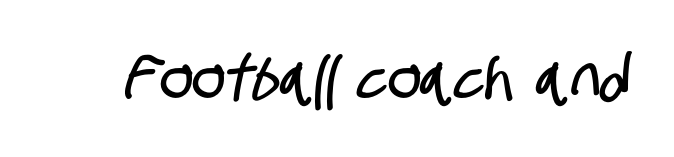
{"serif": "no", "width": "condensed", "stroke_contrast": "low", "x_height": "large", "monospaced": "no", "underline": "no", "letter_spacing": "normal", "letter_spacing_em": 0.0, "glyph_px": 62}
